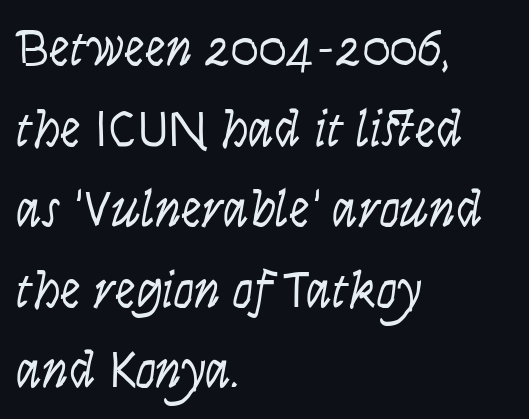
This rendering features lettering with no underline. Line beginnings align vertically; line endings do not. This sample has the flowing, uneven cadence of proportional lettering. Slanted lettering throughout. A normal amount of white space separates one row of letters from the next.
